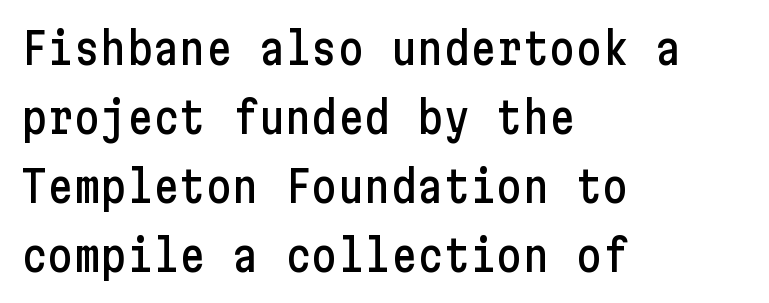
The image shows 44 px condensed sans-serif type, upright; set left-aligned, normal line spacing (1.57x), normal letter spacing, not underlined; low stroke contrast and a medium x-height.
